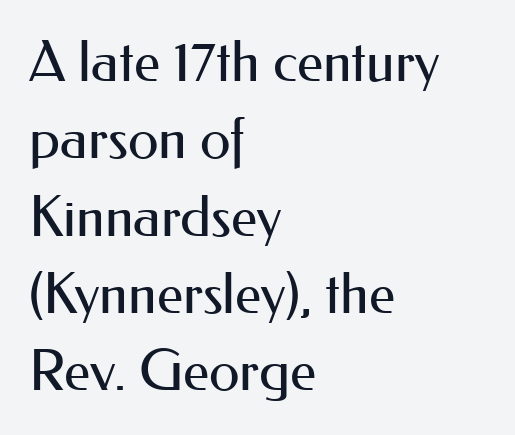
The image shows 56 px regular-weight sans-serif type, upright; set left-aligned, normal line spacing (1.38x), normal letter spacing, not underlined; medium stroke contrast and a small x-height.
